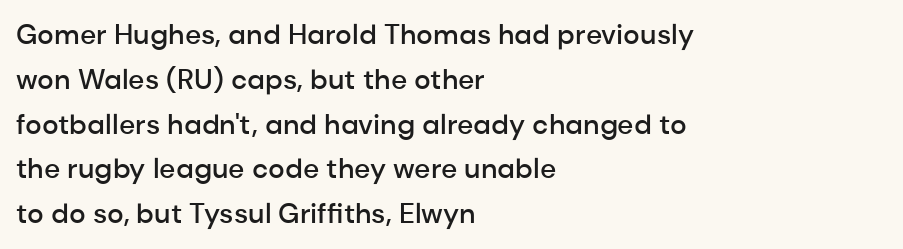
The image shows 28 px semibold sans-serif type, upright; set left-aligned, normal line spacing (1.6x), normal letter spacing, not underlined; low stroke contrast and a medium x-height.
